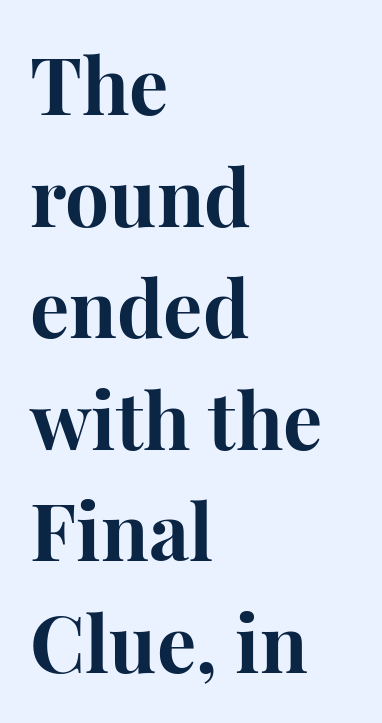
The image shows 78 px bold serif type, upright; set left-aligned, normal line spacing (1.43x), normal letter spacing, not underlined; high stroke contrast and a medium x-height.
